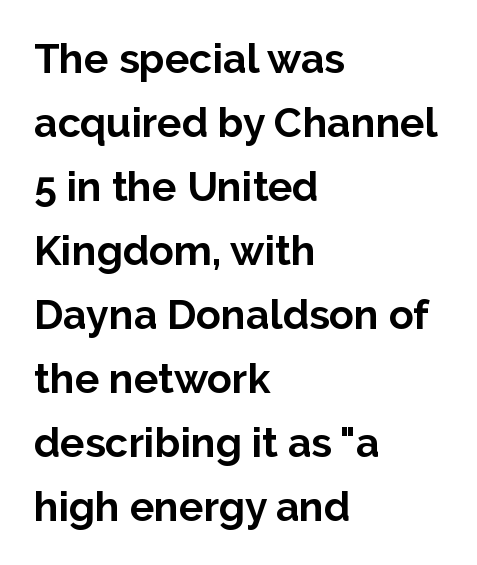
The image shows 41 px bold sans-serif type, upright; set left-aligned, normal line spacing (1.56x), normal letter spacing, not underlined; low stroke contrast and a medium x-height.
